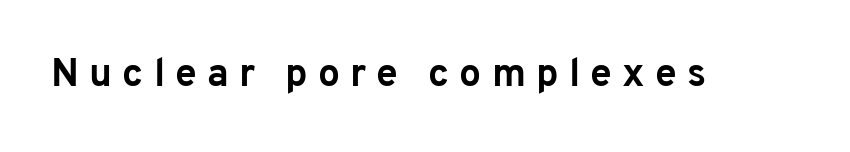
{"serif": "no", "italic": "no", "bold": "yes", "weight": "bold", "width": "normal", "stroke_contrast": "low", "x_height": "medium", "monospaced": "no", "underline": "no", "letter_spacing": "wide", "letter_spacing_em": 0.26, "glyph_px": 39}
